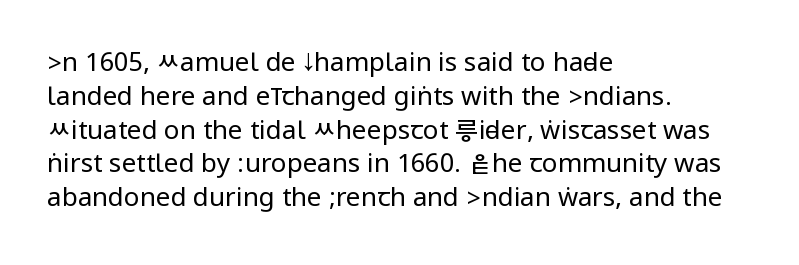
{"italic": "no", "bold": "no", "underline": "no", "align": "left", "line_spacing": "normal", "line_spacing_ratio": 1.3, "letter_spacing": "normal", "letter_spacing_em": 0.0, "glyph_px": 26}
